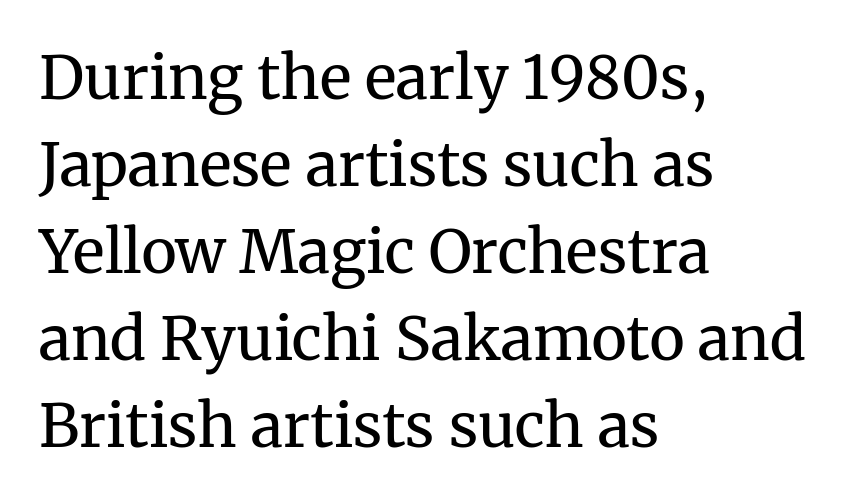
The rendering anchors every line to the left-hand side. Do the characters align in a grid? No, the font is proportional. Each row of text sits above clean, open space. These glyphs show unthickened strokes, regular width or finer. Does extra space separate the letters? No, they use regular spacing. Nope, not italic — everything's standing straight.
